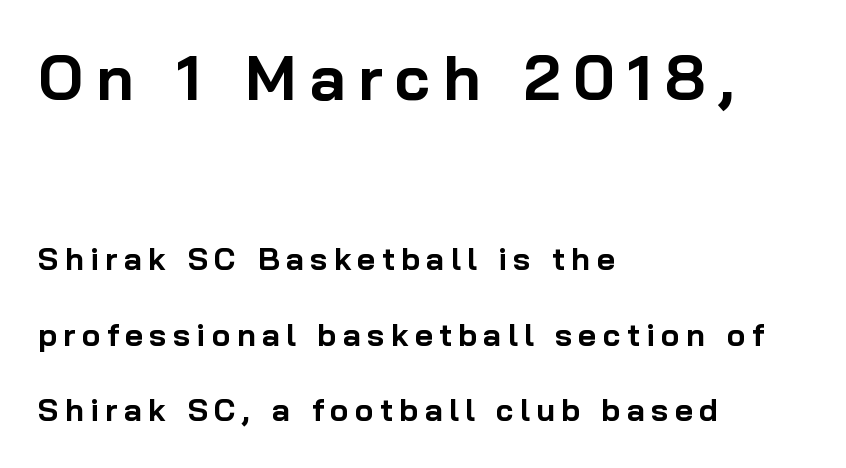
{"serif": "no", "italic": "no", "bold": "yes", "weight": "bold", "width": "normal", "stroke_contrast": "low", "x_height": "medium", "monospaced": "no", "underline": "no", "align": "left", "line_spacing": "loose", "line_spacing_ratio": 2.44, "letter_spacing": "wide", "letter_spacing_em": 0.21, "larger_block": "first", "size_ratio": 2.0, "glyph_px": 62}
